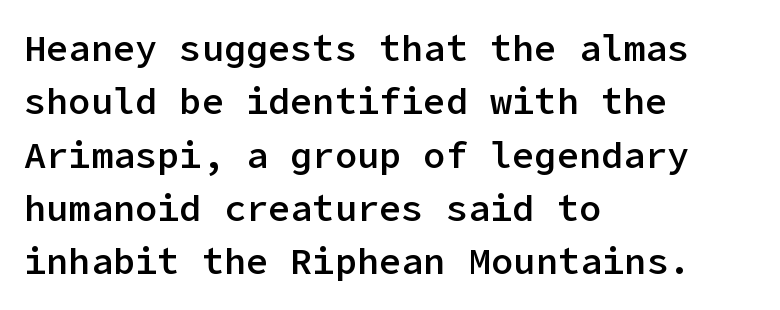
Every letter is mildly thick-stroked: semibold rather than bold. The type is set solid horizontally, with unmodified tracking. These lines stack with their left ends in a neat column. Underline: absent. The axis of the letterforms is exactly vertical.
